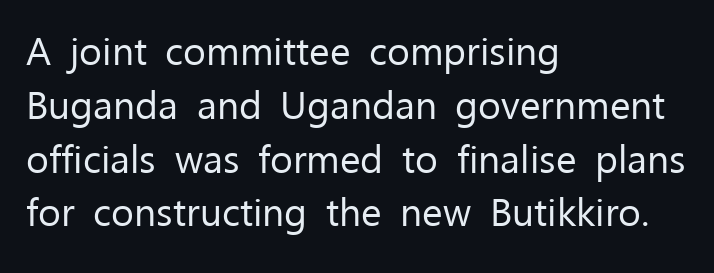
{"serif": "no", "italic": "no", "bold": "no", "weight": "regular", "width": "normal", "stroke_contrast": "low", "x_height": "medium", "monospaced": "no", "underline": "no", "align": "left", "line_spacing": "normal", "line_spacing_ratio": 1.38, "letter_spacing": "normal", "letter_spacing_em": 0.0, "glyph_px": 39}
